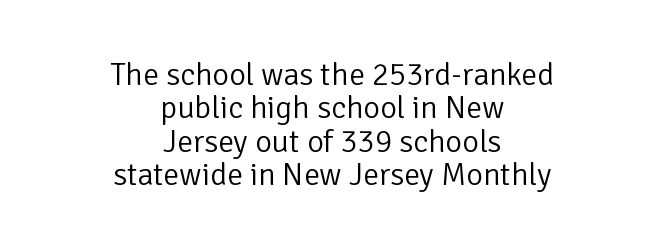
The image shows 32 px light sans-serif type, upright; set centered, tight line spacing (1.04x), normal letter spacing, not underlined; low stroke contrast and a medium x-height.
